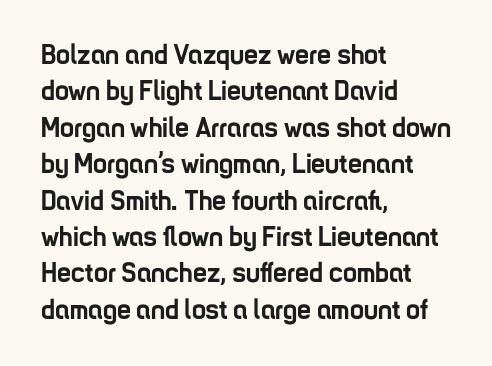
Q: Is the text bold? A: Yes.
Q: Is the text italic (slanted)? A: No, it is upright.
Q: Is the typeface a serif or a sans-serif typeface? A: Sans-serif.
Q: Is the text underlined? A: No.
Q: How is the paragraph aligned? A: Left-aligned.
Q: Is the spacing between letters normal or unusually wide? A: Normal.
Q: Is the spacing between lines tight, normal or loose? A: Normal.
Q: Width (condensed, normal, or wide)? A: Condensed.
Q: Stroke contrast? A: Low.
Q: x-height? A: Medium.
Q: Monospaced? A: No.
